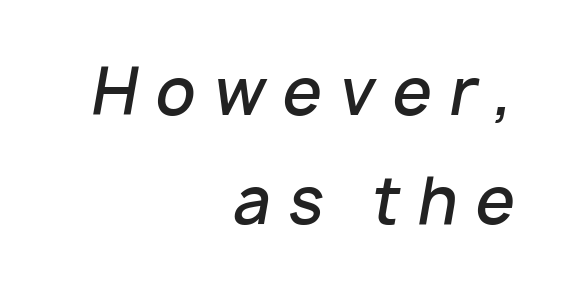
{"italic": "yes", "lean": "right", "slant_degrees": 10, "bold": "semi", "weight": "semibold", "width": "normal", "stroke_contrast": "low", "x_height": "medium", "monospaced": "no", "underline": "no", "align": "right", "line_spacing_ratio": 1.73, "letter_spacing": "wide", "letter_spacing_em": 0.28, "glyph_px": 63}
